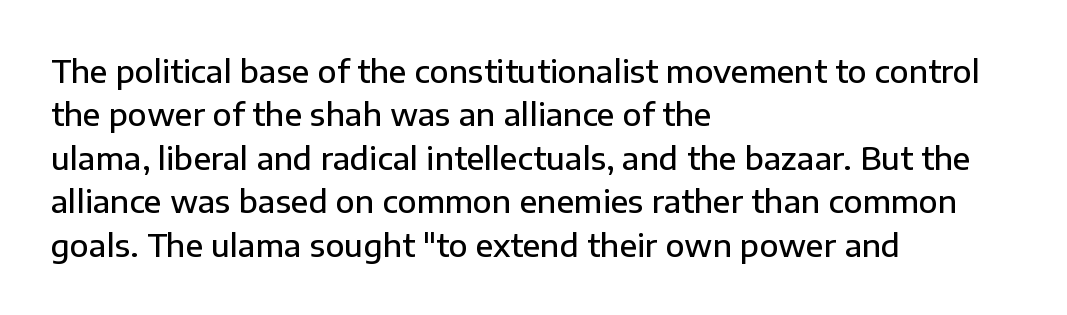
The image shows 31 px semibold sans-serif type, upright; set left-aligned, normal line spacing (1.4x), normal letter spacing, not underlined; low stroke contrast and a medium x-height.
